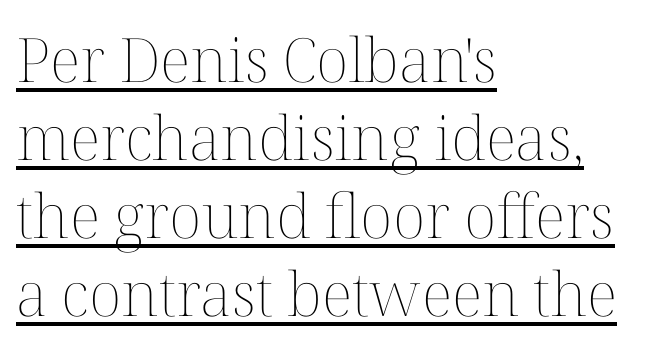
The lettering holds an erect, upright posture throughout. Each word holds together tightly as a unit, with standard inter-letter gaps. The words here are underlined. The lines in this sample share a left origin and differ only in where they stop. Quick note: interline space is typical.
